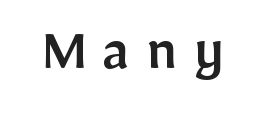
Clear beneath every line of the passage. The letters advance in unequal steps, a hallmark of proportional type. In terms of posture, this sample is upright. The passage shown has open, widely tracked lettering throughout. The glyphs in this specimen are sans serif.
